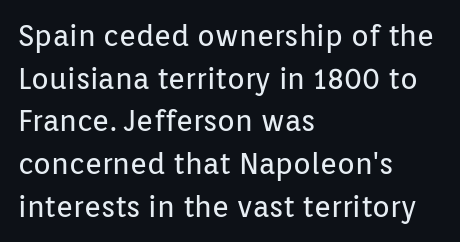
{"serif": "no", "italic": "no", "bold": "no", "weight": "regular", "width": "normal", "stroke_contrast": "low", "x_height": "medium", "monospaced": "no", "underline": "no", "align": "left", "line_spacing": "normal", "line_spacing_ratio": 1.47, "letter_spacing": "normal", "letter_spacing_em": 0.0, "glyph_px": 29}
